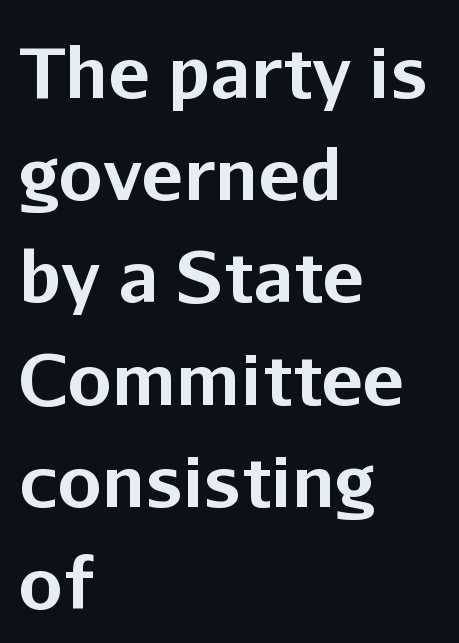
A typesetter would mark this as roman, not italic. Layout note: lines flush left. The string is rendered with underlining switched off. Examine the stroke ends and you'll find no serifs.
